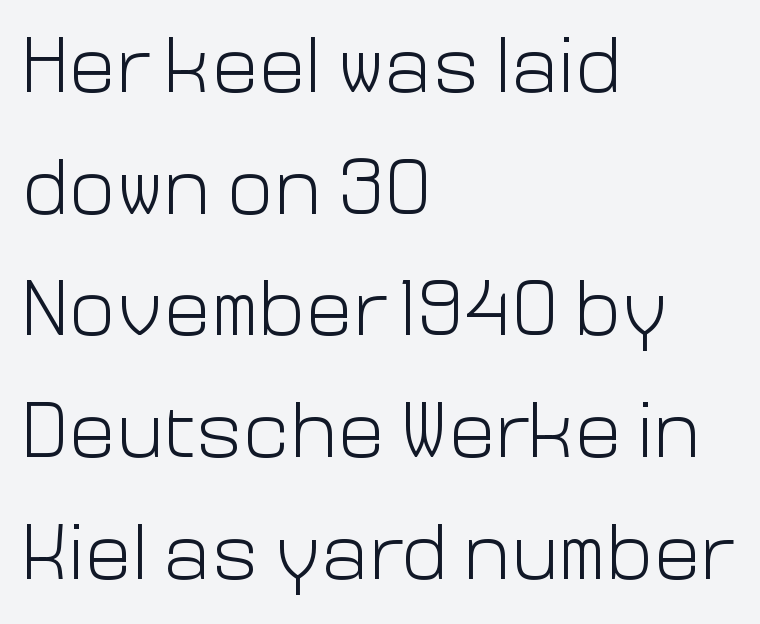
The image shows 79 px light sans-serif type, upright; set left-aligned, normal line spacing (1.54x), normal letter spacing, not underlined; low stroke contrast and a medium x-height.
